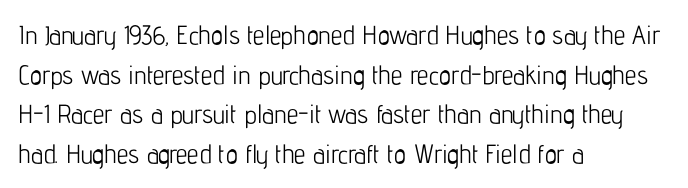
The image shows 26 px text type, upright; set left-aligned, normal line spacing (1.52x), normal letter spacing, not underlined.
